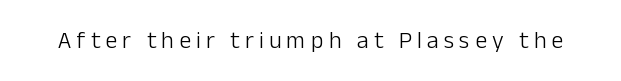
The image shows 24 px text type, upright; set unusually wide letter spacing (+0.21 em), not underlined.
